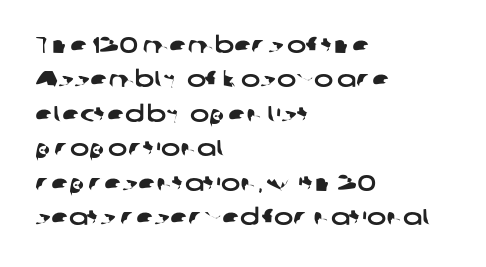
The image shows 23 px text type; set left-aligned, normal line spacing (1.5x), normal letter spacing, not underlined.
